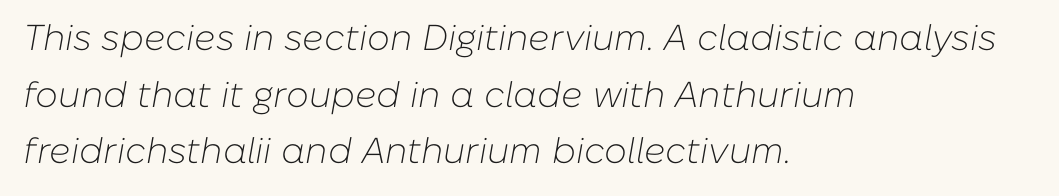
Nothing unusual about the tracking: characters are spaced as the font intends. Just letters on the line, the space beneath them empty. Is this a fixed-width face? No — the glyphs have proportional, varying widths. If you drew a ruler down the left edge, every line would touch it. A typesetter would mark this as italic. The rendering uses a moderate line-height, typical for paragraphs.
